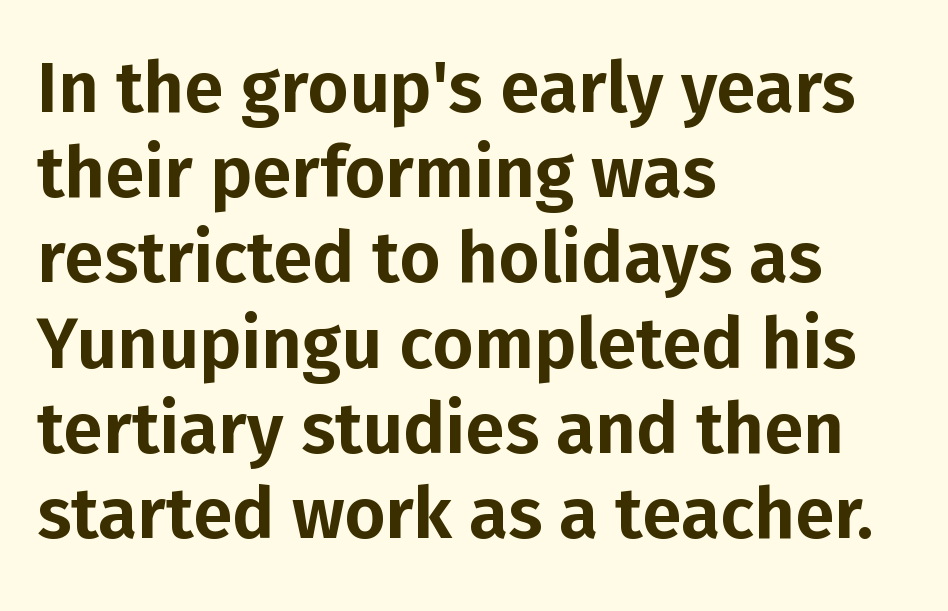
Q: Is the text italic (slanted)? A: No, it is upright.
Q: Is the typeface a serif or a sans-serif typeface? A: Sans-serif.
Q: Is the text underlined? A: No.
Q: How is the paragraph aligned? A: Left-aligned.
Q: Is the spacing between letters normal or unusually wide? A: Normal.
Q: Width (condensed, normal, or wide)? A: Normal.
Q: Stroke contrast? A: Low.
Q: x-height? A: Medium.
Q: Monospaced? A: No.
